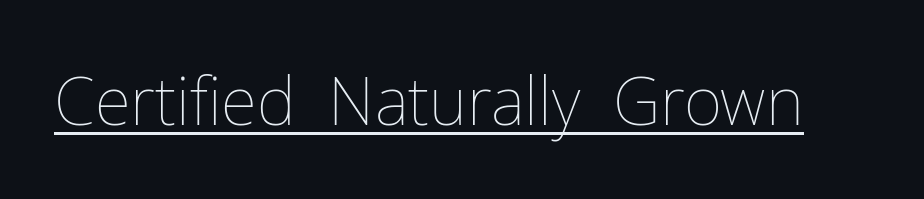
Compared with a typical body face, this is equally light or lighter still. A rule runs beneath these lines of type. Upright lettering throughout. Each letter keeps its own natural width here, so spacing adapts to shape. Caption: standard tracking, unaltered.
